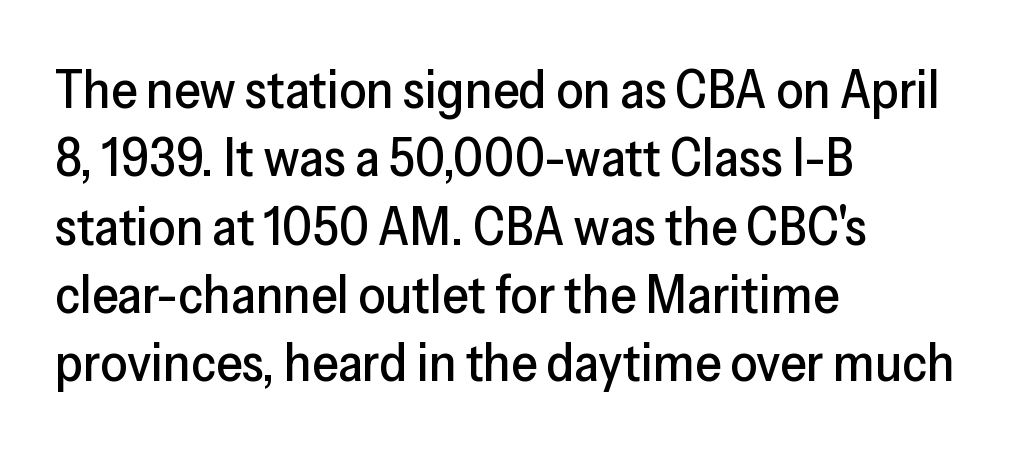
In CSS terms this would be text-align: left. This is sans-serif lettering, the kind often seen on screens and signage. Has an underline been added? It has not. A roman cut, with each character standing at attention. Varying glyph widths throughout — classic text-font behaviour. The horizontal fit of the characters is conventional and even.
